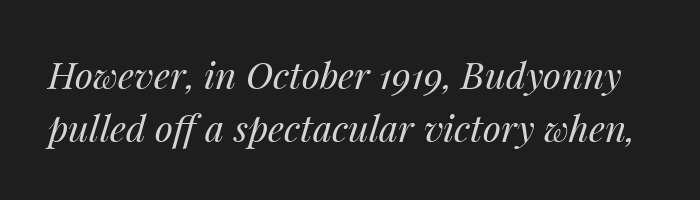
The image shows 37 px regular-weight type, italic (leaning right); set normal line spacing (1.43x), normal letter spacing, not underlined; medium stroke contrast and a medium x-height.
